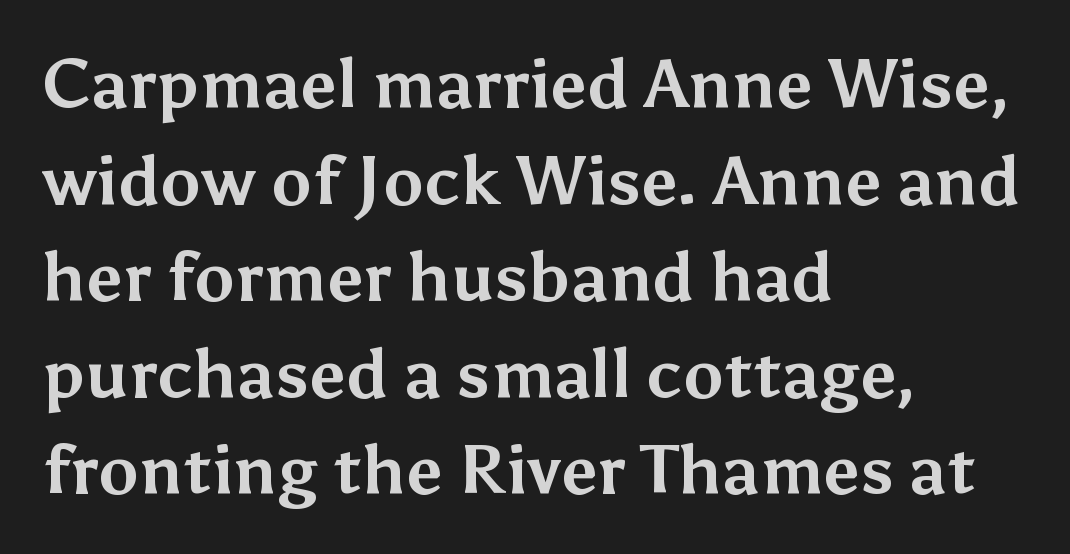
Q: Is the text bold? A: Yes.
Q: Is the text italic (slanted)? A: No, it is upright.
Q: Is the typeface a serif or a sans-serif typeface? A: Sans-serif.
Q: Is the text underlined? A: No.
Q: How is the paragraph aligned? A: Left-aligned.
Q: Is the spacing between letters normal or unusually wide? A: Normal.
Q: Is the spacing between lines tight, normal or loose? A: Normal.
Q: Width (condensed, normal, or wide)? A: Normal.
Q: Stroke contrast? A: Medium.
Q: x-height? A: Medium.
Q: Monospaced? A: No.
